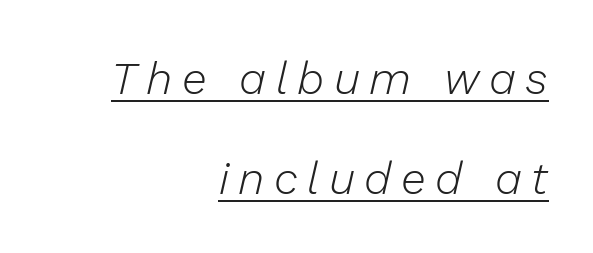
Q: Is the text bold? A: No.
Q: Is the text italic (slanted)? A: Yes, it leans right by about 13 degrees.
Q: Is the text underlined? A: Yes.
Q: How is the paragraph aligned? A: Right-aligned.
Q: Is the spacing between letters normal or unusually wide? A: Unusually wide.
Q: Is the spacing between lines tight, normal or loose? A: Loose.
Q: Width (condensed, normal, or wide)? A: Normal.
Q: Stroke contrast? A: Low.
Q: x-height? A: Medium.
Q: Monospaced? A: No.
